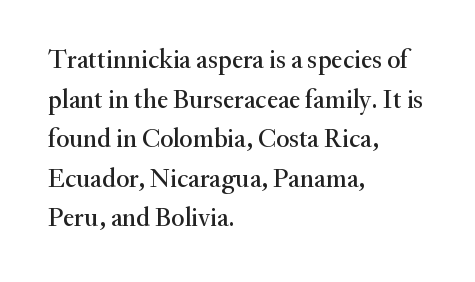
Interline gaps are of average width in this sample. The type sits square on the baseline with zero lean. Just letters on the line, the space beneath them empty. Students, note that the glyphs here touch the page at normal intervals. The rendering anchors every line to the left-hand side.
